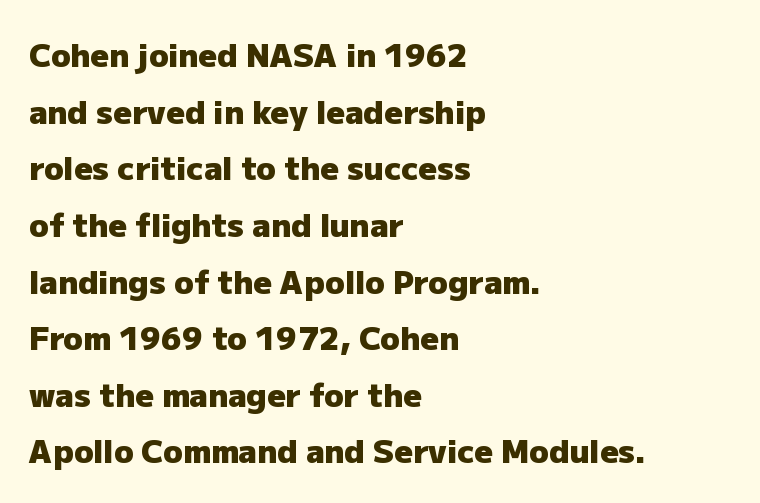
Layout note: lines flush left. Looks like regular typesetting: each glyph gets only the width it needs. Vertical strokes here are truly vertical. Typographic density is high because the face is bold. No extra tracking has been applied to these lines. No word sits above an underline.
